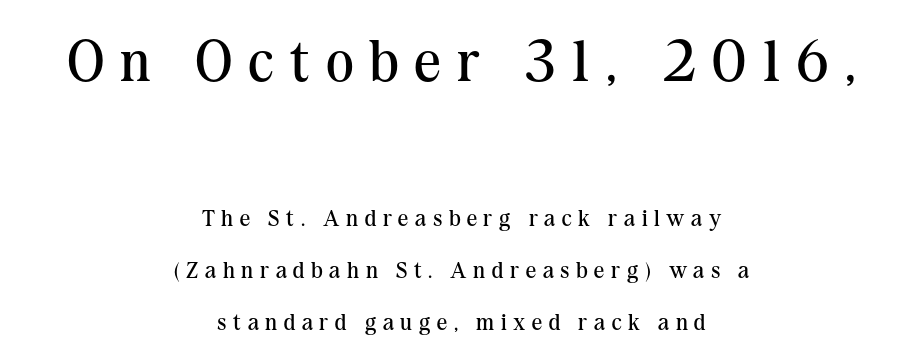
The image shows 58 px regular-weight serif type, upright; set centered, loose line spacing (2.26x), unusually wide letter spacing (+0.29 em), not underlined; the first (top) block is 2.52x larger; medium stroke contrast and a medium x-height.
